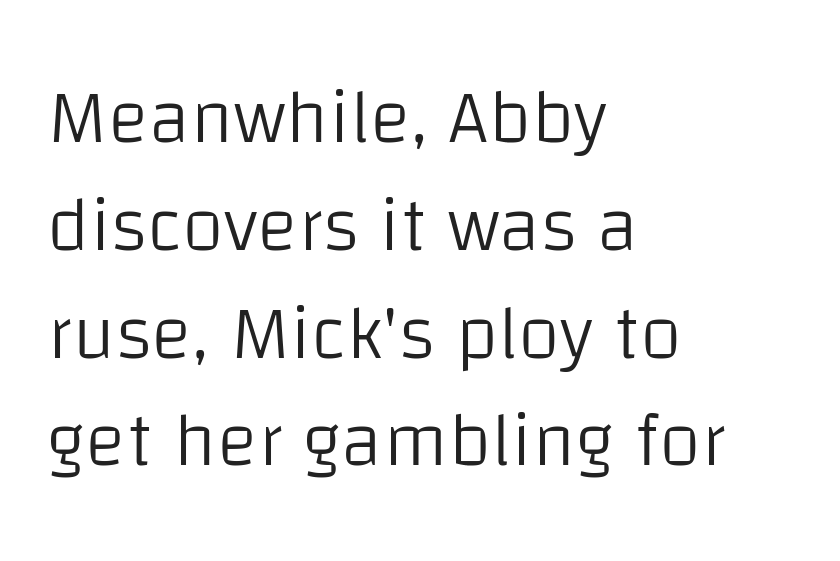
{"serif": "no", "italic": "no", "bold": "no", "weight": "light", "width": "normal", "stroke_contrast": "low", "x_height": "large", "monospaced": "no", "underline": "no", "align": "left", "line_spacing": "normal", "line_spacing_ratio": 1.4, "letter_spacing": "normal", "letter_spacing_em": 0.0, "glyph_px": 77}
